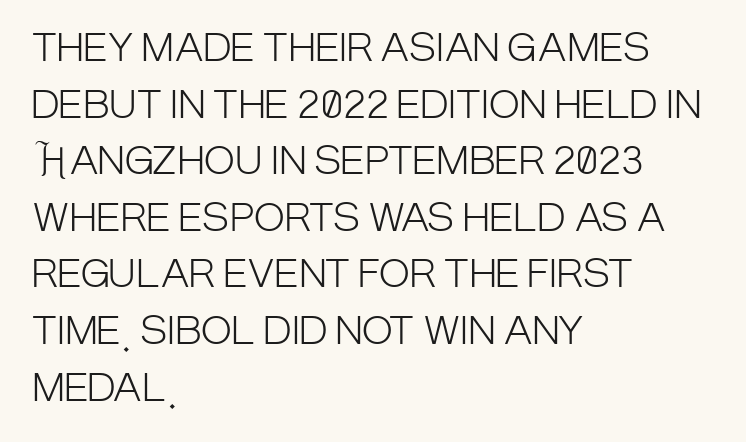
Q: Is the text bold? A: No.
Q: Is the text italic (slanted)? A: No, it is upright.
Q: Is the typeface a serif or a sans-serif typeface? A: Sans-serif.
Q: Is the text underlined? A: No.
Q: How is the paragraph aligned? A: Left-aligned.
Q: Is the spacing between letters normal or unusually wide? A: Normal.
Q: Is the spacing between lines tight, normal or loose? A: Normal.
Q: Width (condensed, normal, or wide)? A: Condensed.
Q: Stroke contrast? A: Low.
Q: x-height? A: Large.
Q: Monospaced? A: No.
